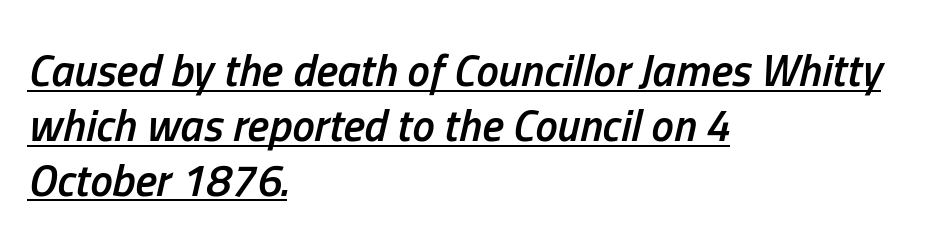
{"italic": "yes", "lean": "right", "slant_degrees": 13, "bold": "semi", "weight": "semibold", "width": "condensed", "stroke_contrast": "low", "x_height": "medium", "monospaced": "no", "underline": "yes", "align": "left", "line_spacing_ratio": 1.22, "letter_spacing": "normal", "letter_spacing_em": 0.0, "glyph_px": 45}
